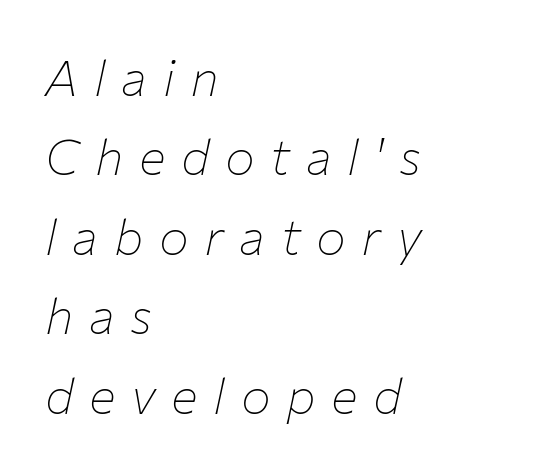
In terms of leading, this rendering sits right in the middle. Compared with ordinary roman type, these characters are visibly tilted. Bold? No — there's no thickening of the strokes. The string is rendered with underlining switched off. The setting favours the left margin, as ordinary paragraphs usually do.
